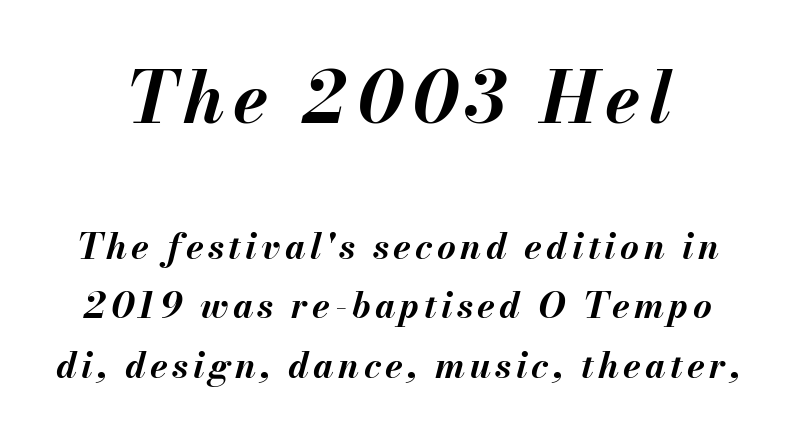
Lines of text with bare space underneath. Characters are canted at an angle relative to the baseline's perpendicular. Plenty of ink on the page — the face is bold. Here the designer chose a conventional face with non-uniform glyph widths.
